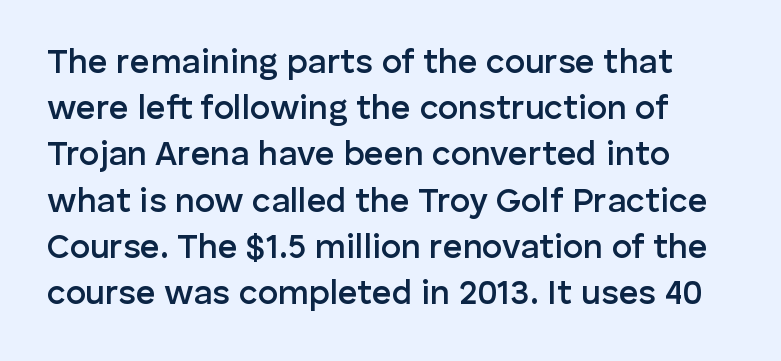
The image shows 34 px semibold sans-serif type, upright; set normal line spacing (1.36x), normal letter spacing, not underlined; low stroke contrast and a medium x-height.
